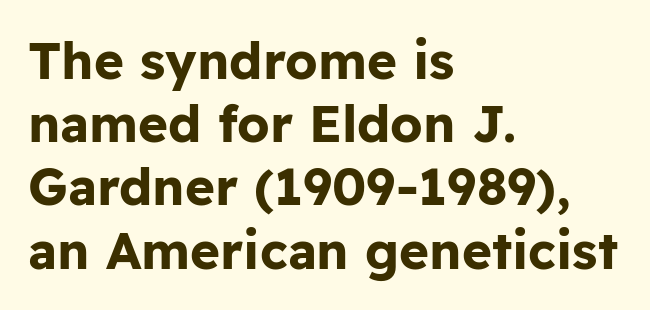
These lines stack with their left ends in a neat column. A typesetter would mark this as roman, not italic. I'd call this a sans setting — the letters go barefoot. Pretty heavy lettering here — definitely bold.
